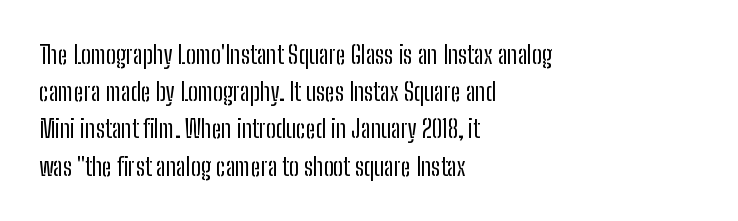
Q: Is the text bold? A: No.
Q: Is the text italic (slanted)? A: No, it is upright.
Q: Is the text underlined? A: No.
Q: How is the paragraph aligned? A: Left-aligned.
Q: Is the spacing between letters normal or unusually wide? A: Normal.
Q: Is the spacing between lines tight, normal or loose? A: Normal.
